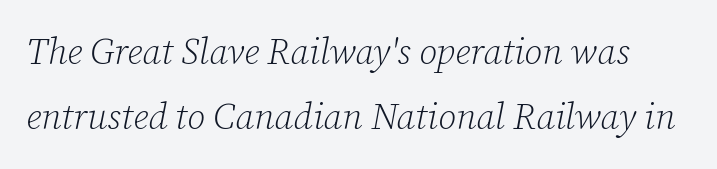
Q: Is the text bold? A: No.
Q: Is the text italic (slanted)? A: Yes, it leans right by about 12 degrees.
Q: Is the typeface a serif or a sans-serif typeface? A: Serif.
Q: Is the text underlined? A: No.
Q: Is the spacing between letters normal or unusually wide? A: Normal.
Q: Width (condensed, normal, or wide)? A: Normal.
Q: Stroke contrast? A: Low.
Q: x-height? A: Medium.
Q: Monospaced? A: No.
